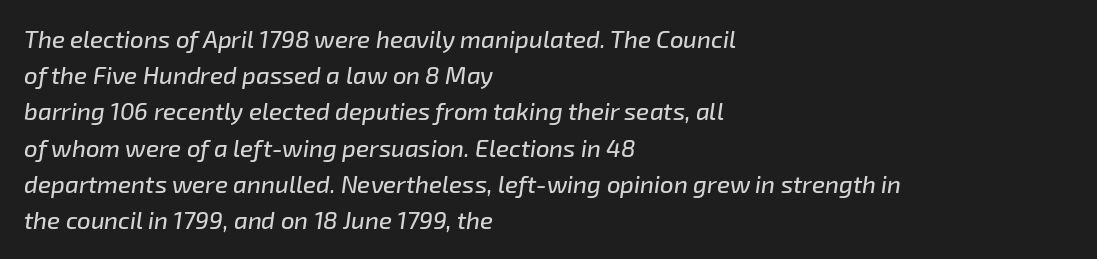
The image shows 24 px text type, italic (leaning right); set left-aligned, normal line spacing (1.51x), normal letter spacing, not underlined.
